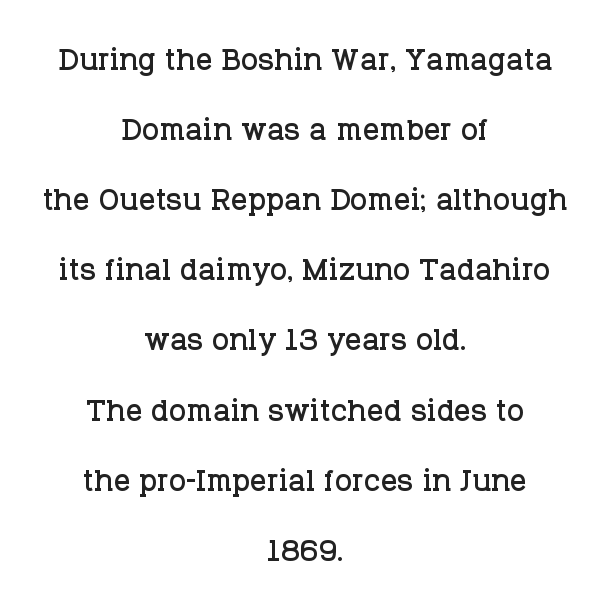
{"serif": "yes", "italic": "no", "width": "normal", "stroke_contrast": "low", "x_height": "large", "monospaced": "no", "underline": "no", "align": "center", "line_spacing_ratio": 1.71, "letter_spacing": "normal", "letter_spacing_em": 0.0, "glyph_px": 41}
